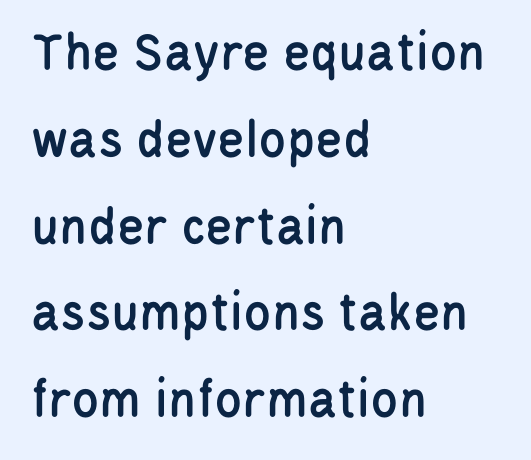
{"serif": "no", "italic": "no", "width": "condensed", "stroke_contrast": "low", "x_height": "large", "monospaced": "no", "underline": "no", "align": "left", "line_spacing": "normal", "line_spacing_ratio": 1.55, "letter_spacing": "normal", "letter_spacing_em": 0.0, "glyph_px": 56}
